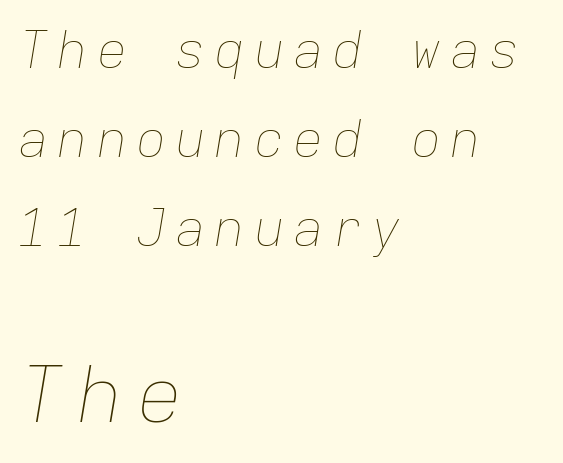
Q: Is the text bold? A: No.
Q: Is the text italic (slanted)? A: Yes, it leans right by about 9 degrees.
Q: Is the text underlined? A: No.
Q: How is the paragraph aligned? A: Left-aligned.
Q: Which block of text is set in a larger size, the first (top) or the second (bottom)? A: The second (bottom) one.
Q: Width (condensed, normal, or wide)? A: Normal.
Q: Stroke contrast? A: Low.
Q: x-height? A: Medium.
Q: Monospaced? A: Yes.
